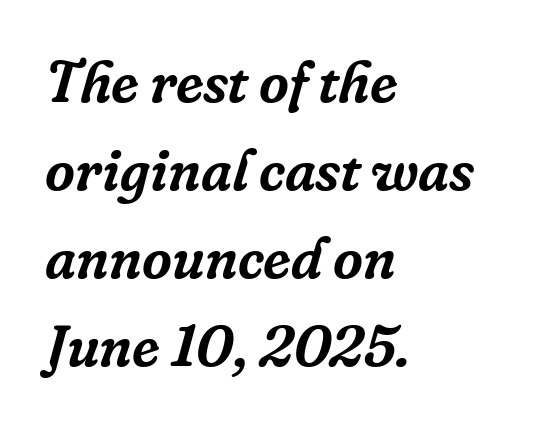
{"serif": "yes", "italic": "yes", "lean": "right", "slant_degrees": 16, "width": "normal", "stroke_contrast": "low", "x_height": "medium", "monospaced": "no", "underline": "no", "align": "left", "line_spacing": "normal", "line_spacing_ratio": 1.52, "letter_spacing": "normal", "letter_spacing_em": 0.0, "glyph_px": 58}
